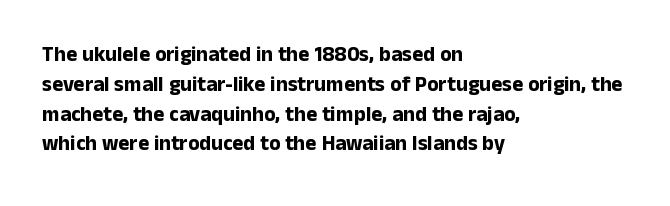
{"italic": "no", "bold": "yes", "underline": "no", "align": "left", "line_spacing": "normal", "line_spacing_ratio": 1.42, "letter_spacing": "normal", "letter_spacing_em": 0.0, "glyph_px": 21}
